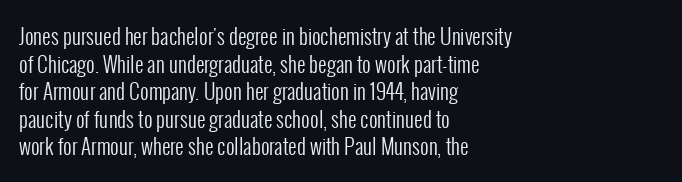
Teacher's note: observe the even left margin — that is flush-left alignment. The line texture is even and compact thanks to regular tracking. The lettering stays uniformly vertical, giving the passage a roman look. The baseline area is clear.
